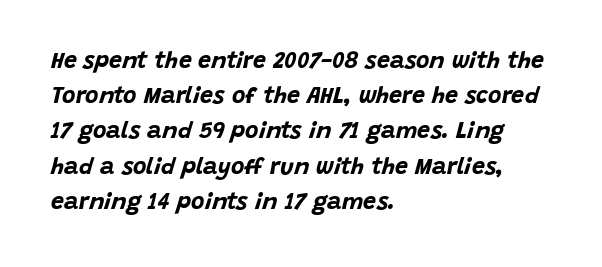
{"italic": "yes", "lean": "right", "slant_degrees": 15, "bold": "yes", "underline": "no", "align": "left", "line_spacing": "normal", "line_spacing_ratio": 1.53, "letter_spacing": "normal", "letter_spacing_em": 0.0, "glyph_px": 23}
